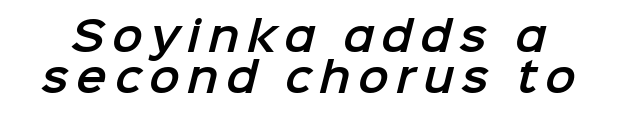
Q: Is the typeface a serif or a sans-serif typeface? A: Sans-serif.
Q: Is the text underlined? A: No.
Q: Is the spacing between lines tight, normal or loose? A: Tight.
Q: Width (condensed, normal, or wide)? A: Normal.
Q: Stroke contrast? A: Low.
Q: x-height? A: Medium.
Q: Monospaced? A: No.
